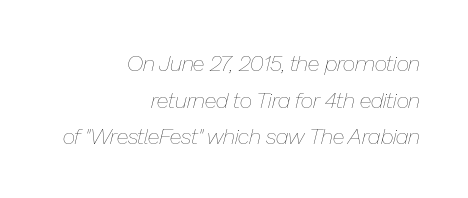
Q: Is the text bold? A: No.
Q: Is the text italic (slanted)? A: Yes, it leans right by about 13 degrees.
Q: Is the text underlined? A: No.
Q: How is the paragraph aligned? A: Right-aligned.
Q: Is the spacing between letters normal or unusually wide? A: Normal.
Q: Is the spacing between lines tight, normal or loose? A: Normal.
